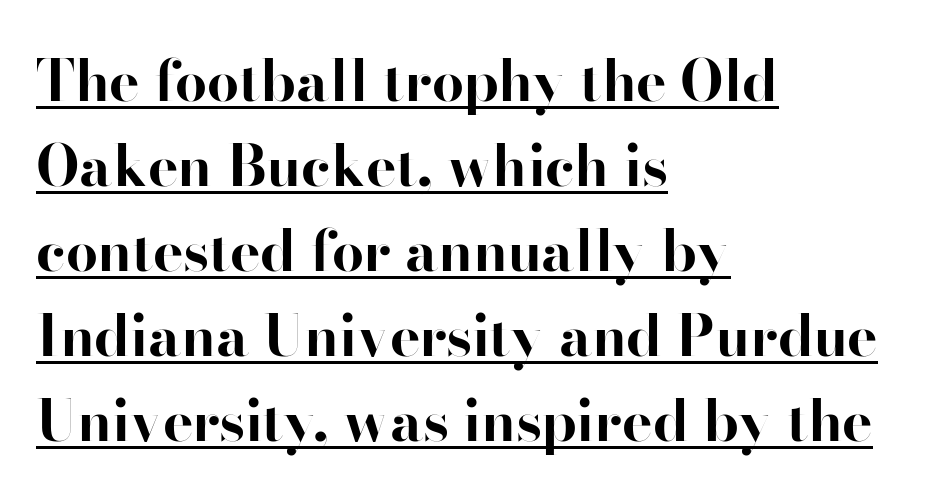
{"serif": "no", "italic": "no", "bold": "yes", "weight": "bold", "width": "normal", "stroke_contrast": "high", "x_height": "small", "monospaced": "no", "underline": "yes", "align": "left", "line_spacing": "normal", "line_spacing_ratio": 1.49, "letter_spacing": "normal", "letter_spacing_em": 0.0, "glyph_px": 57}
